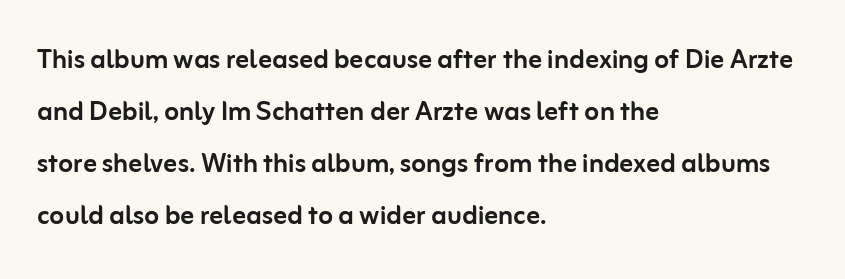
Q: Is the text italic (slanted)? A: No, it is upright.
Q: Is the typeface a serif or a sans-serif typeface? A: Sans-serif.
Q: Is the text underlined? A: No.
Q: How is the paragraph aligned? A: Left-aligned.
Q: Is the spacing between letters normal or unusually wide? A: Normal.
Q: Is the spacing between lines tight, normal or loose? A: Normal.
Q: Width (condensed, normal, or wide)? A: Normal.
Q: Stroke contrast? A: Low.
Q: x-height? A: Medium.
Q: Monospaced? A: No.
